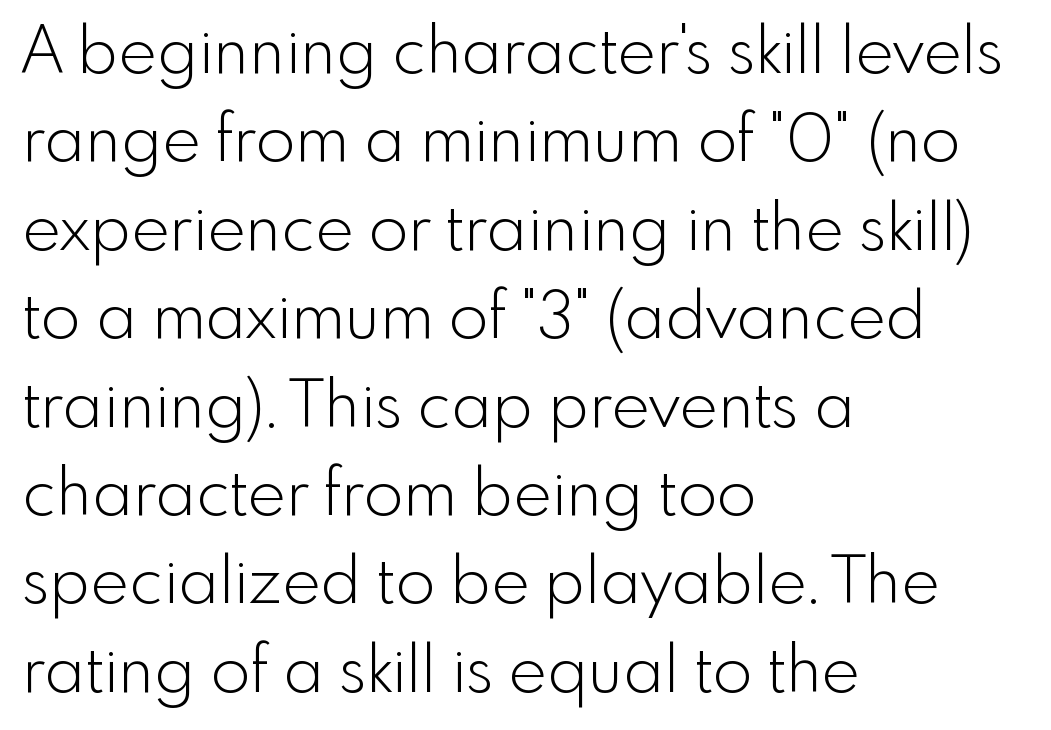
Q: Is the text bold? A: No.
Q: Is the text italic (slanted)? A: No, it is upright.
Q: Is the typeface a serif or a sans-serif typeface? A: Sans-serif.
Q: Is the text underlined? A: No.
Q: How is the paragraph aligned? A: Left-aligned.
Q: Is the spacing between letters normal or unusually wide? A: Normal.
Q: Is the spacing between lines tight, normal or loose? A: Normal.
Q: Width (condensed, normal, or wide)? A: Normal.
Q: x-height? A: Small.
Q: Monospaced? A: No.
